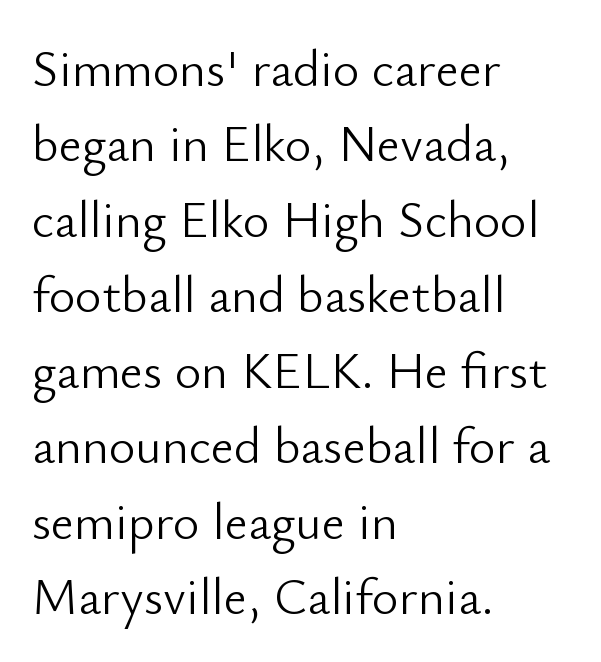
Underlining? Definitely not there. Are there feet on the stems? There aren't — it's a sans. These lines keep a tight, regular rhythm from letter to letter. Leftover space on each line is placed entirely after the last word. The block of text has a typical density, with ordinary space between rows.
